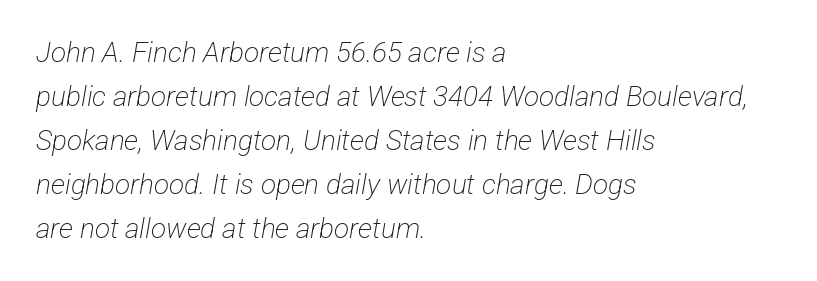
{"serif": "no", "bold": "no", "weight": "light", "width": "condensed", "stroke_contrast": "low", "x_height": "medium", "monospaced": "no", "underline": "no", "align": "left", "line_spacing": "normal", "line_spacing_ratio": 1.57, "letter_spacing": "normal", "letter_spacing_em": 0.0, "glyph_px": 28}
